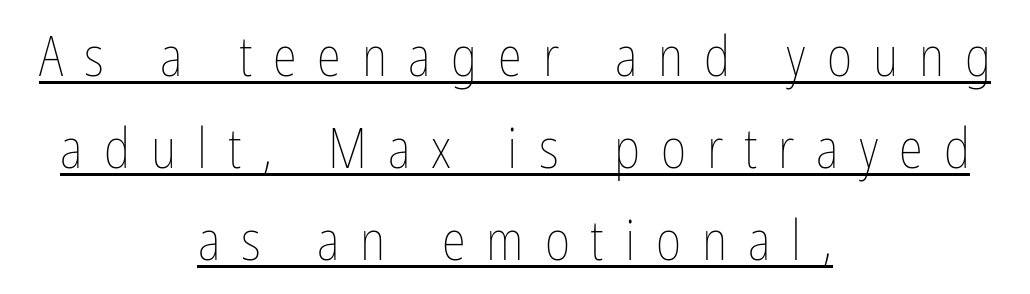
The image shows 55 px thin, condensed type, upright; set centered, normal line spacing (1.67x), unusually wide letter spacing (+0.38 em), underlined; low stroke contrast and a medium x-height.
